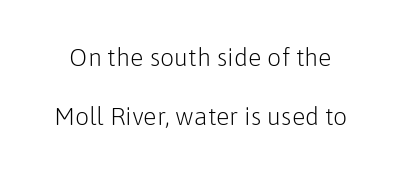
If you measured baseline to baseline, you'd find a long distance. Caption: face not bold, strokes unweighted. Does extra space separate the letters? No, they use regular spacing. The font's upright variant was chosen for this text.
